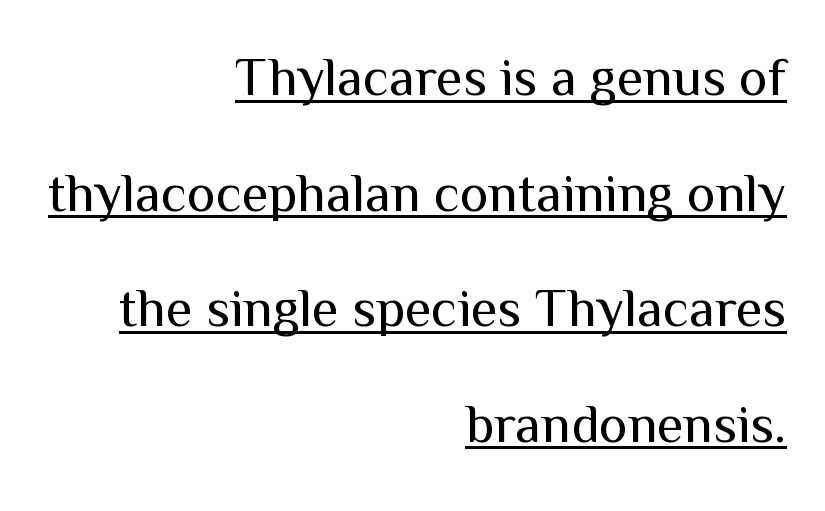
The image shows 54 px regular-weight sans-serif type, upright; set right-aligned, loose line spacing (2.14x), normal letter spacing, underlined; medium stroke contrast and a medium x-height.
